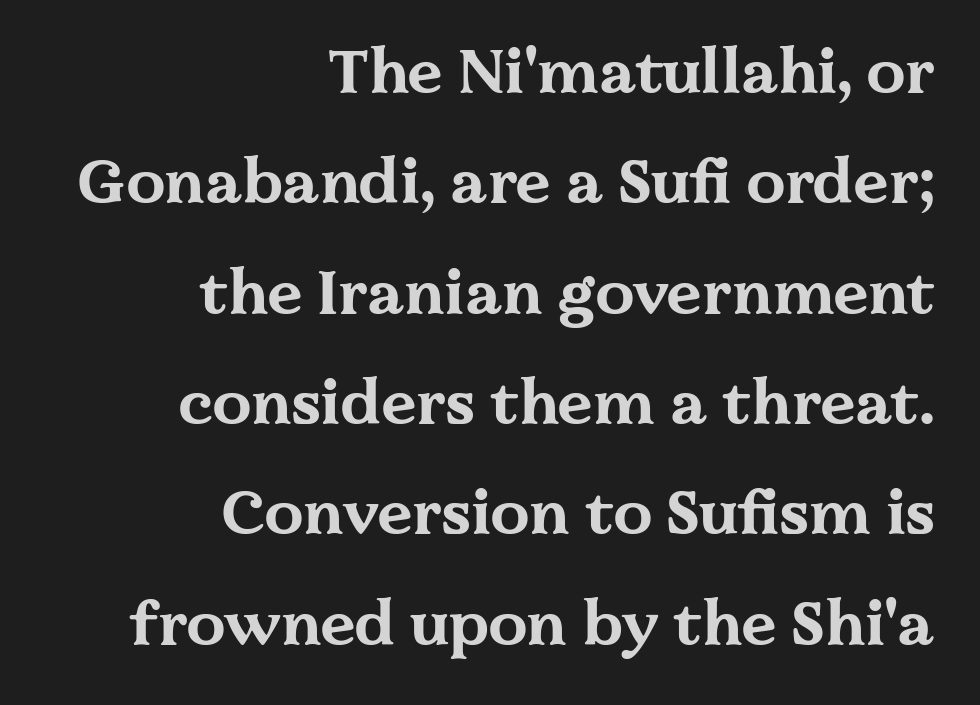
Q: Is the text bold? A: Yes.
Q: Is the text italic (slanted)? A: No, it is upright.
Q: Is the typeface a serif or a sans-serif typeface? A: Serif.
Q: Is the text underlined? A: No.
Q: How is the paragraph aligned? A: Right-aligned.
Q: Is the spacing between letters normal or unusually wide? A: Normal.
Q: Width (condensed, normal, or wide)? A: Wide.
Q: Stroke contrast? A: Medium.
Q: x-height? A: Medium.
Q: Monospaced? A: No.
